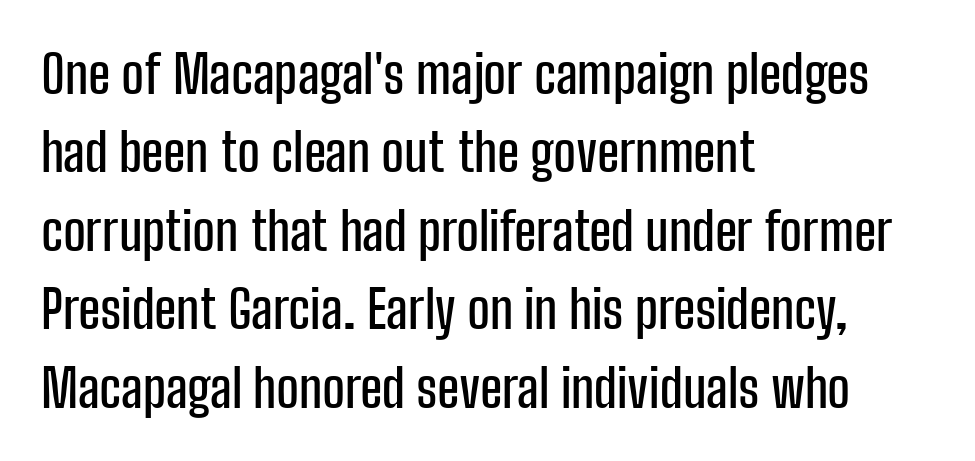
Q: Is the text italic (slanted)? A: No, it is upright.
Q: Is the typeface a serif or a sans-serif typeface? A: Sans-serif.
Q: Is the text underlined? A: No.
Q: How is the paragraph aligned? A: Left-aligned.
Q: Is the spacing between letters normal or unusually wide? A: Normal.
Q: Is the spacing between lines tight, normal or loose? A: Normal.
Q: Width (condensed, normal, or wide)? A: Condensed.
Q: Stroke contrast? A: Low.
Q: x-height? A: Medium.
Q: Monospaced? A: No.
